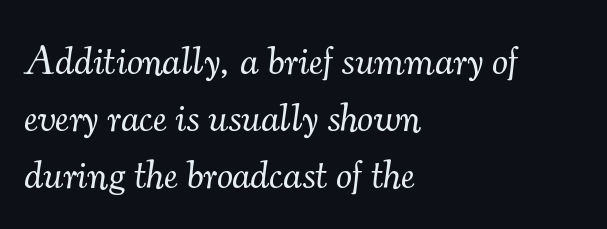
Each letter keeps its own natural width here, so spacing adapts to shape. The letters look calm and open, with moderate or lighter stems. Yep, those are serifs on the letters. The string is rendered with underlining switched off. The space between consecutive lines is moderate.
